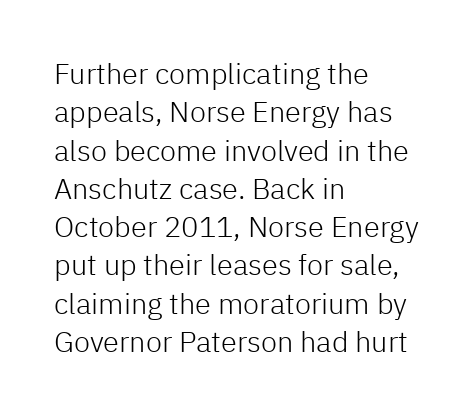
The image shows 29 px light sans-serif type, upright; set left-aligned, normal line spacing (1.32x), normal letter spacing, not underlined; low stroke contrast and a medium x-height.
